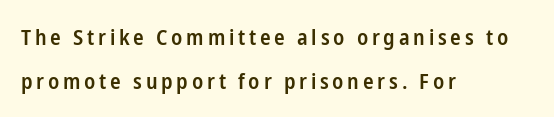
Q: Is the text bold? A: Semi-bold.
Q: Is the text italic (slanted)? A: No, it is upright.
Q: Is the text underlined? A: No.
Q: How is the paragraph aligned? A: Left-aligned.
Q: Is the spacing between lines tight, normal or loose? A: Loose.
